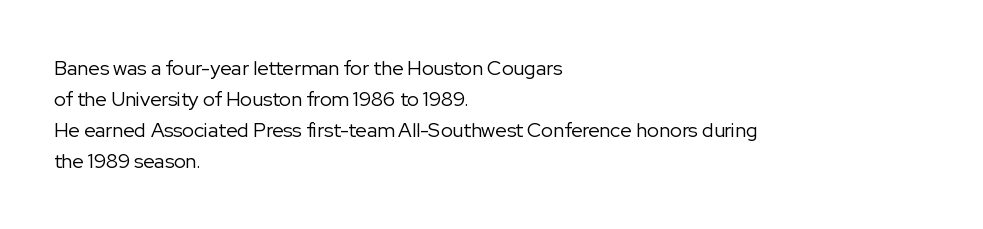
{"italic": "no", "bold": "no", "underline": "no", "align": "left", "line_spacing": "normal", "line_spacing_ratio": 1.55, "letter_spacing": "normal", "letter_spacing_em": 0.0, "glyph_px": 20}
